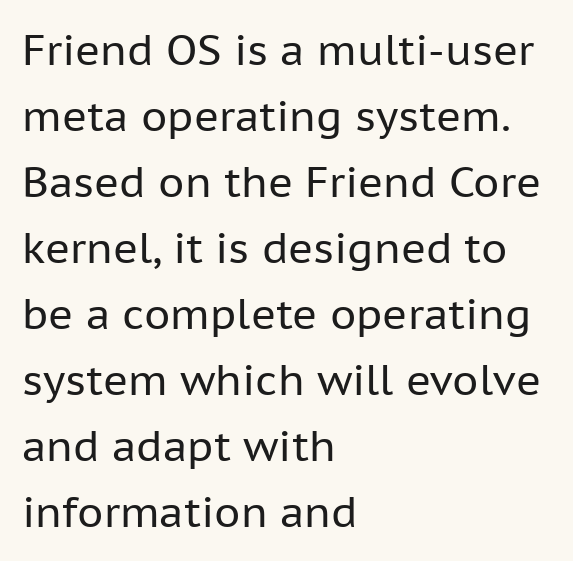
In terms of leading, this rendering sits right in the middle. Which margin do the lines hug? The left one — the right edge is uneven. Inter-character spacing is left at the font's built-in metrics. Vertical strokes here are truly vertical. The zone under the glyphs is completely vacant. Vertical stems look standard width or narrower in stroke.
